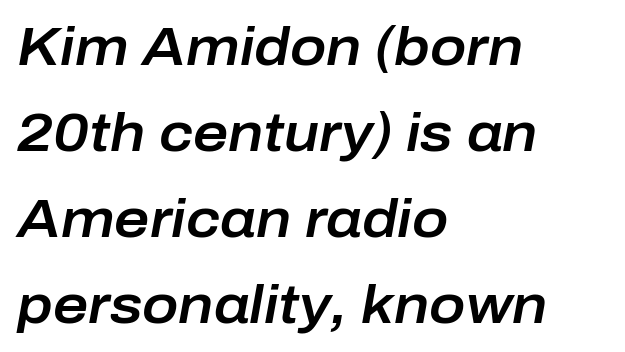
The passage shown is typed in a proportional face where columns would drift. Caption: multi-line text, flush left, ragged right. The glyphs look as if they've been sheared to an angle. This block has exactly the height ordinary leading produces.
